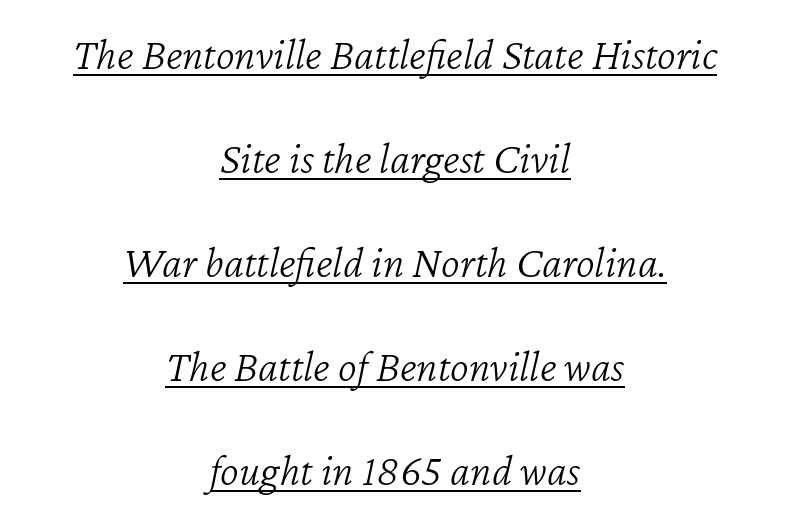
Q: Is the text bold? A: No.
Q: Is the text italic (slanted)? A: Yes, it leans right by about 12 degrees.
Q: Is the text underlined? A: Yes.
Q: How is the paragraph aligned? A: Centered.
Q: Is the spacing between letters normal or unusually wide? A: Normal.
Q: Is the spacing between lines tight, normal or loose? A: Loose.
Q: Width (condensed, normal, or wide)? A: Normal.
Q: Stroke contrast? A: Low.
Q: x-height? A: Medium.
Q: Monospaced? A: No.
